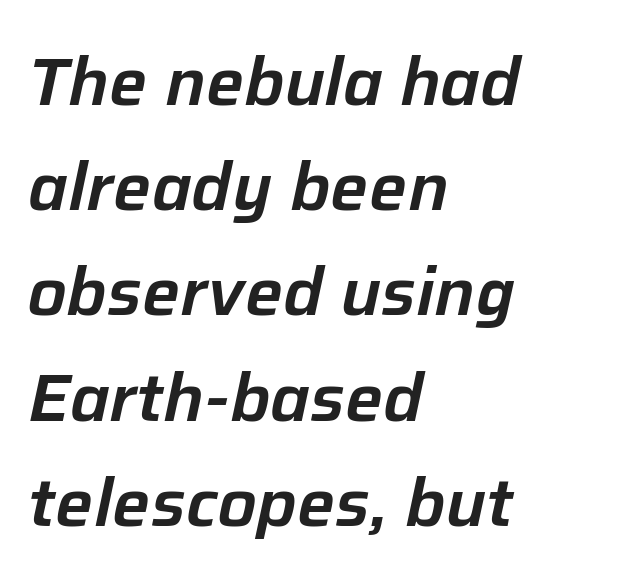
The image shows 67 px text type, italic (leaning right); set left-aligned, normal line spacing (1.57x), normal letter spacing, not underlined; low stroke contrast and a medium x-height.
